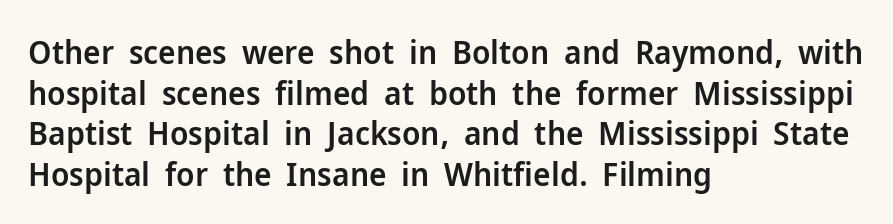
The image shows 33 px semibold sans-serif type, upright; set left-aligned, line spacing 1.23x, normal letter spacing, not underlined; low stroke contrast and a medium x-height.
